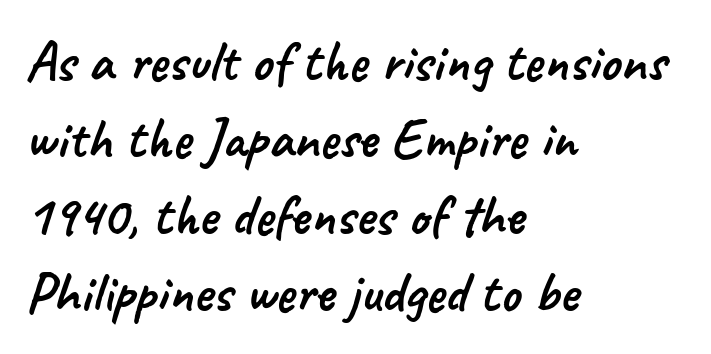
A bare baseline throughout the passage. Reading down the column, the eye jumps a familiar distance to each next line. Inter-character spacing is left at the font's built-in metrics. A sans-serif font was chosen for this passage. Think of a printed novel: that variable character pitch is what you see here.
